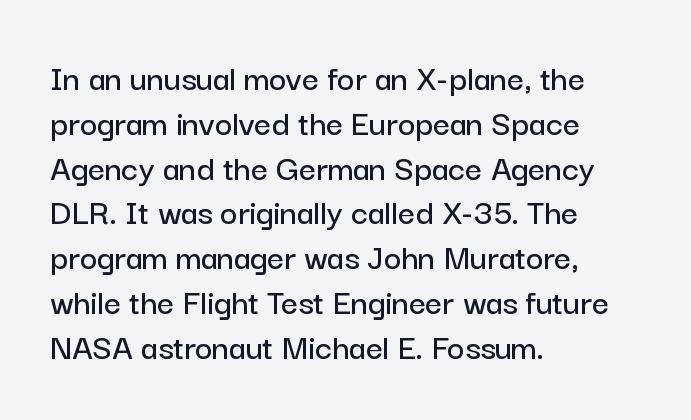
Only glyphs here, with clear space below each row. One-word summary of the alignment: left. The axis of the letterforms is exactly vertical. Short note: letters normally spaced. Serif or sans? Sans — the stroke terminals are bare.
